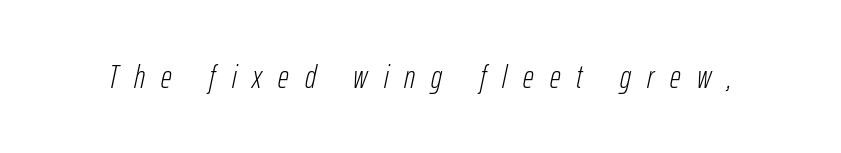
The passage shown leans; its letterforms are oblique. This rendering widens character spacing well past its baseline value. The passage shown is typed in a proportional face where columns would drift. Underline: absent. Is this a heavy cut? Hardly; it is regular or lighter.
